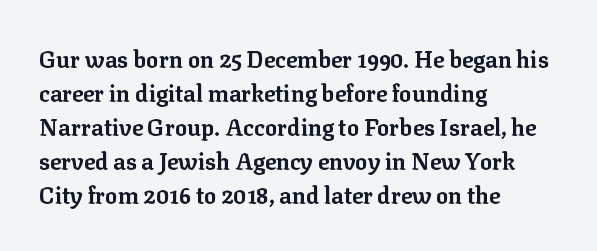
The image shows 23 px bold type, upright; set left-aligned, normal line spacing (1.48x), normal letter spacing, not underlined.
